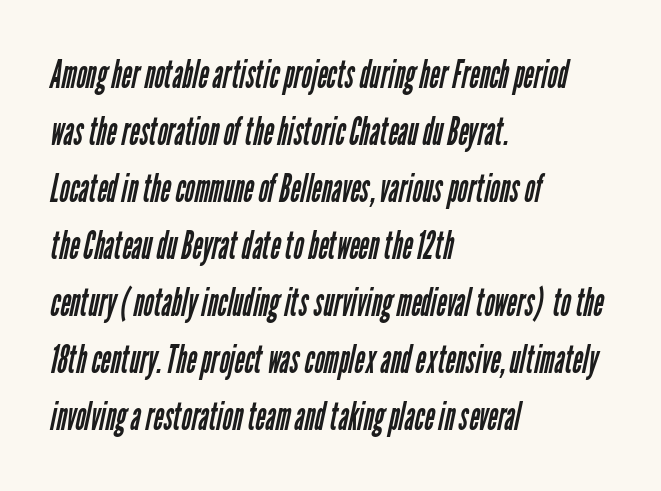
Summary of weight: not heavy and not bold. Lines of text with bare space underneath. In CSS terms this would be text-align: left. Do the characters align in a grid? No, the font is proportional. Between one letter and the next there's only the usual sliver of space. Baseline-to-baseline distance is the conventional proportion of letter height.
